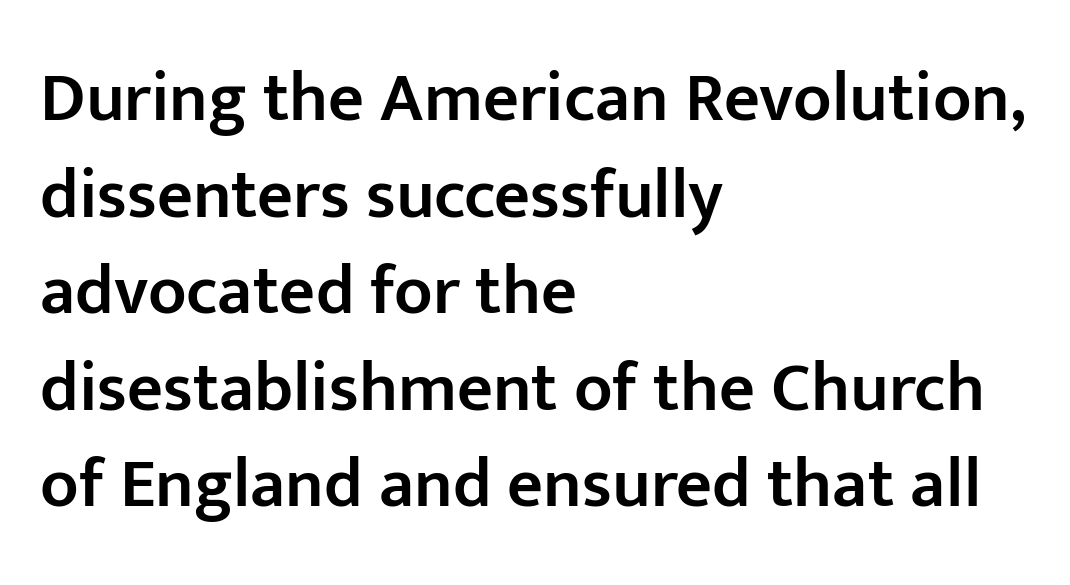
Q: Is the text bold? A: Semi-bold.
Q: Is the text italic (slanted)? A: No, it is upright.
Q: Is the typeface a serif or a sans-serif typeface? A: Sans-serif.
Q: Is the text underlined? A: No.
Q: How is the paragraph aligned? A: Left-aligned.
Q: Is the spacing between letters normal or unusually wide? A: Normal.
Q: Is the spacing between lines tight, normal or loose? A: Normal.
Q: Width (condensed, normal, or wide)? A: Normal.
Q: Stroke contrast? A: Low.
Q: x-height? A: Medium.
Q: Monospaced? A: No.
